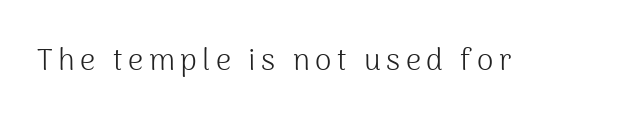
{"serif": "no", "italic": "no", "bold": "no", "weight": "light", "width": "normal", "stroke_contrast": "medium", "x_height": "medium", "monospaced": "no", "underline": "no", "glyph_px": 30}
